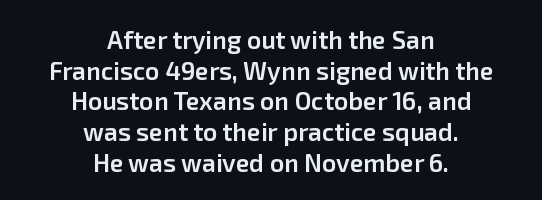
{"italic": "no", "bold": "semi", "underline": "no", "align": "center", "line_spacing_ratio": 1.23, "letter_spacing": "normal", "letter_spacing_em": 0.0, "glyph_px": 25}
